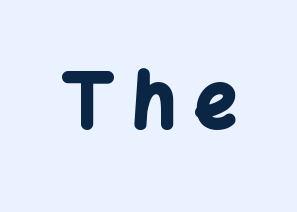
The letters carry no serifs — their stems end cleanly without finishing strokes. The baseline area is clear. Spacing verdict: proportional, widths tailored to each character. Bold? Absolutely — the strokes are thick and heavy. The rendering inserts visible extra space after every character.
